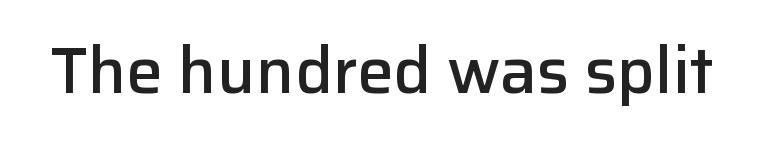
The image shows 65 px semibold sans-serif type, upright; set normal letter spacing, not underlined; low stroke contrast and a medium x-height.
